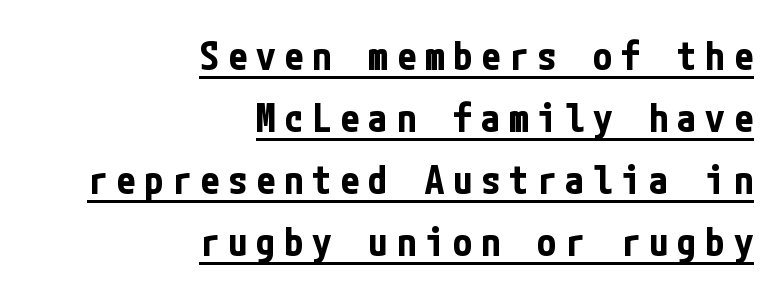
Rendered with straight, roman letterforms. The font family rendered here belongs to the sans-serif group. Its strokes are broad and dark, the hallmark of bold type. Right-aligned paragraph, ragged on the left. Leading: standard. You can see a thin bar hugging the bottom of the glyphs.
